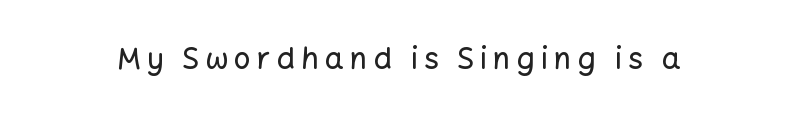
Q: Is the text italic (slanted)? A: No, it is upright.
Q: Is the typeface a serif or a sans-serif typeface? A: Sans-serif.
Q: Is the text underlined? A: No.
Q: Is the spacing between letters normal or unusually wide? A: Unusually wide.
Q: Width (condensed, normal, or wide)? A: Normal.
Q: Stroke contrast? A: Low.
Q: x-height? A: Medium.
Q: Monospaced? A: No.
